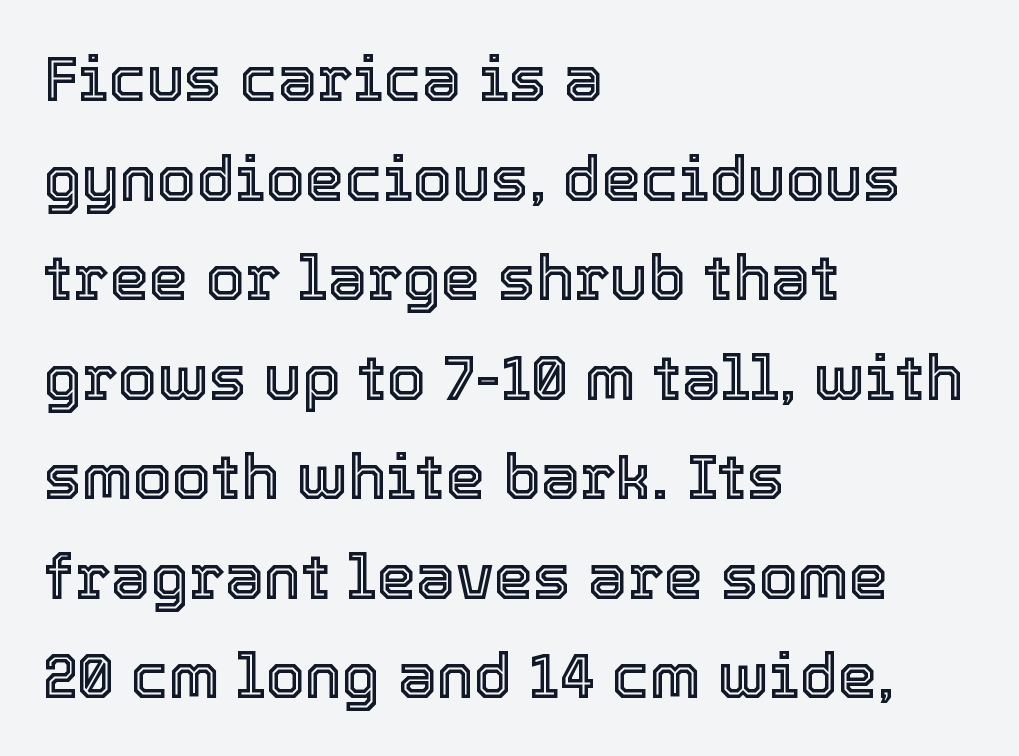
Do the characters align in a grid? No, the font is proportional. Spacing between characters is what you'd get straight out of the box. The lettering holds an erect, upright posture throughout. The lines in this sample share a left origin and differ only in where they stop.
